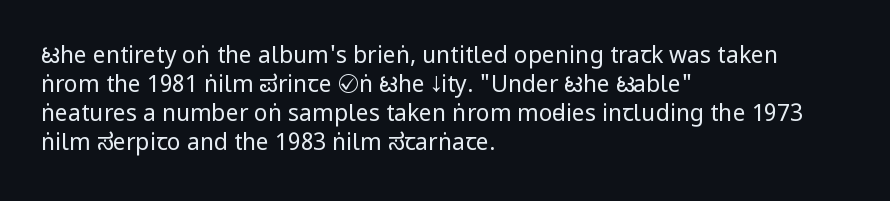
{"italic": "no", "bold": "no", "underline": "no", "align": "left", "line_spacing": "normal", "line_spacing_ratio": 1.26, "letter_spacing": "normal", "letter_spacing_em": 0.0, "glyph_px": 23}
